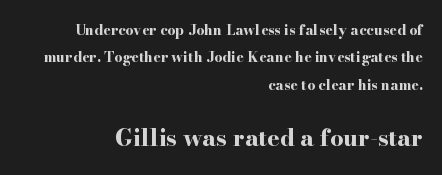
The image shows 23 px bold type, upright; set right-aligned, loose line spacing (1.96x), normal letter spacing, not underlined; the second (bottom) block is 1.64x larger.
